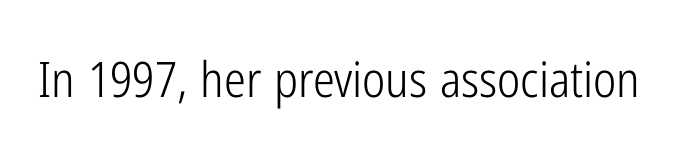
The image shows 49 px light, condensed sans-serif type, upright; set normal letter spacing, not underlined; low stroke contrast and a medium x-height.
